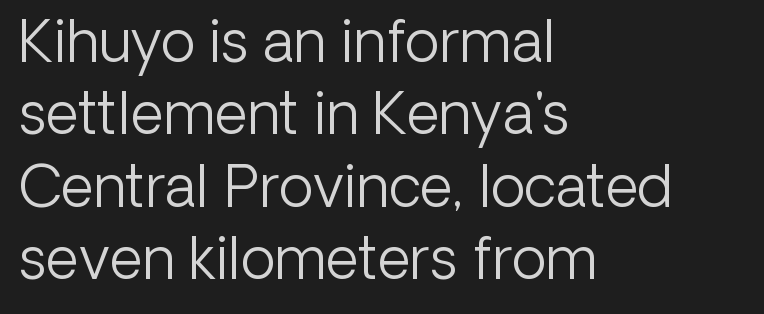
Q: Is the text bold? A: No.
Q: Is the text italic (slanted)? A: No, it is upright.
Q: Is the typeface a serif or a sans-serif typeface? A: Sans-serif.
Q: Is the text underlined? A: No.
Q: How is the paragraph aligned? A: Left-aligned.
Q: Is the spacing between letters normal or unusually wide? A: Normal.
Q: Is the spacing between lines tight, normal or loose? A: Normal.
Q: Width (condensed, normal, or wide)? A: Normal.
Q: Stroke contrast? A: Low.
Q: x-height? A: Medium.
Q: Monospaced? A: No.
